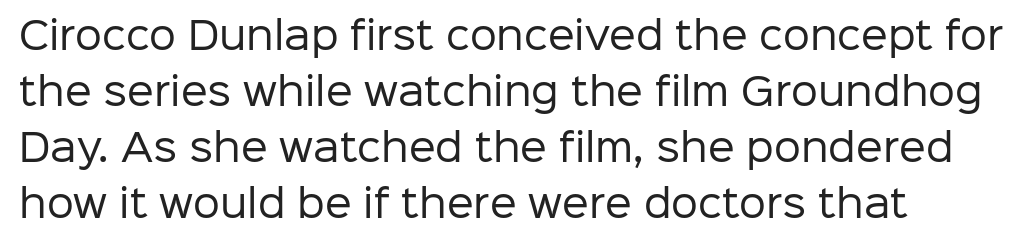
Q: Is the text bold? A: No.
Q: Is the text italic (slanted)? A: No, it is upright.
Q: Is the typeface a serif or a sans-serif typeface? A: Sans-serif.
Q: Is the text underlined? A: No.
Q: How is the paragraph aligned? A: Left-aligned.
Q: Is the spacing between letters normal or unusually wide? A: Normal.
Q: Is the spacing between lines tight, normal or loose? A: Normal.
Q: Width (condensed, normal, or wide)? A: Normal.
Q: Stroke contrast? A: Low.
Q: x-height? A: Medium.
Q: Monospaced? A: No.
